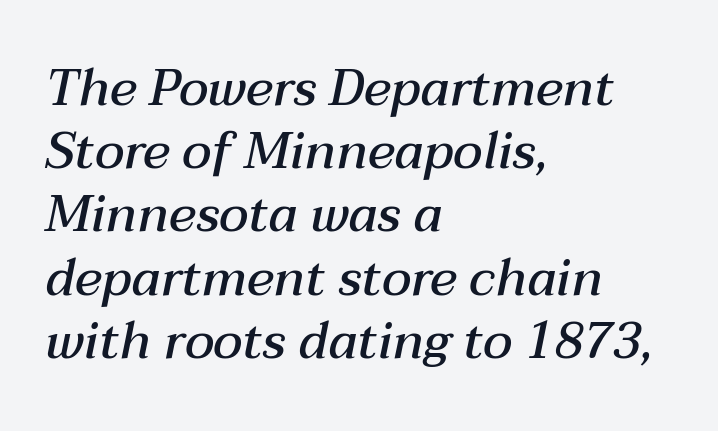
{"italic": "yes", "lean": "right", "slant_degrees": 12, "bold": "semi", "weight": "semibold", "width": "normal", "stroke_contrast": "medium", "x_height": "medium", "monospaced": "no", "underline": "no", "align": "left", "line_spacing_ratio": 1.24, "letter_spacing": "normal", "letter_spacing_em": 0.0, "glyph_px": 51}
